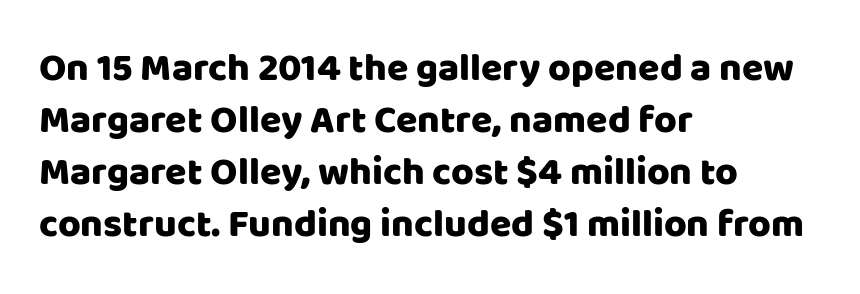
{"serif": "no", "italic": "no", "width": "normal", "stroke_contrast": "low", "x_height": "large", "monospaced": "no", "underline": "no", "align": "left", "line_spacing": "normal", "line_spacing_ratio": 1.33, "letter_spacing": "normal", "letter_spacing_em": 0.0, "glyph_px": 39}
